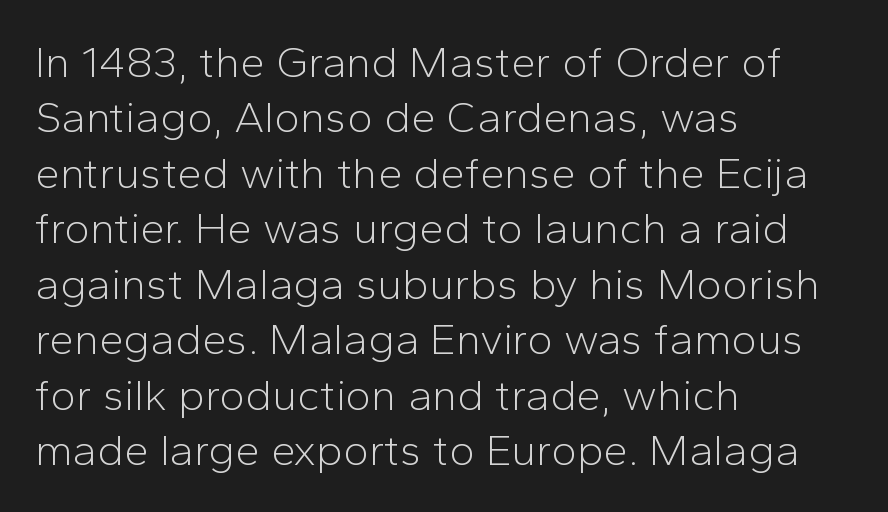
The image shows 44 px light sans-serif type, upright; set left-aligned, normal line spacing (1.26x), normal letter spacing, not underlined; low stroke contrast and a medium x-height.
